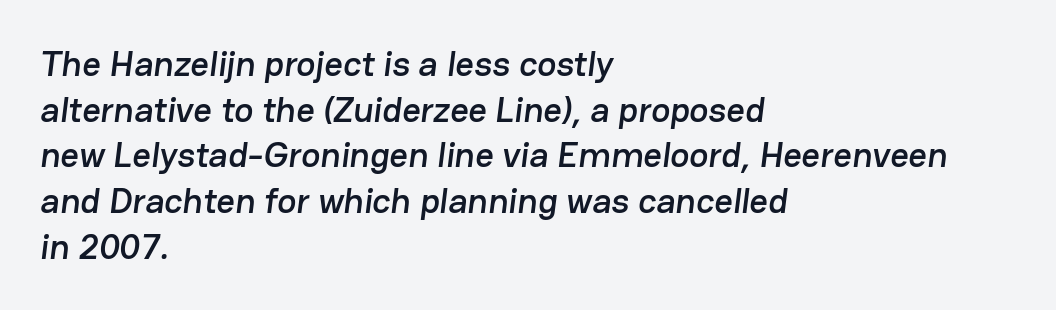
Q: Is the typeface a serif or a sans-serif typeface? A: Sans-serif.
Q: Is the text underlined? A: No.
Q: How is the paragraph aligned? A: Left-aligned.
Q: Is the spacing between letters normal or unusually wide? A: Normal.
Q: Is the spacing between lines tight, normal or loose? A: Normal.
Q: Width (condensed, normal, or wide)? A: Normal.
Q: Stroke contrast? A: Low.
Q: x-height? A: Medium.
Q: Monospaced? A: No.
